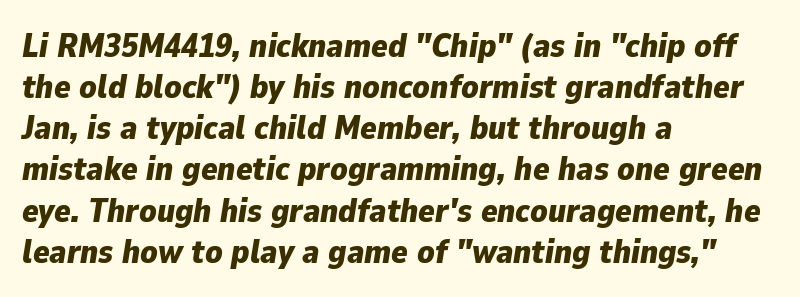
The image shows 34 px bold type, italic (leaning right); set left-aligned, line spacing 1.21x, normal letter spacing, not underlined; low stroke contrast and a medium x-height.
